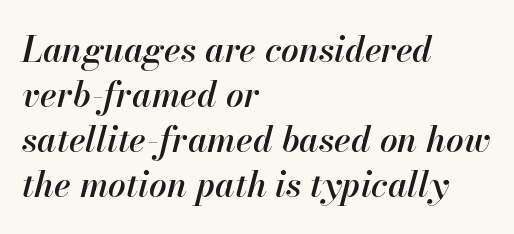
The image shows 35 px semibold type, italic (leaning right); set left-aligned, normal line spacing (1.29x), normal letter spacing, not underlined; high stroke contrast and a small x-height.
